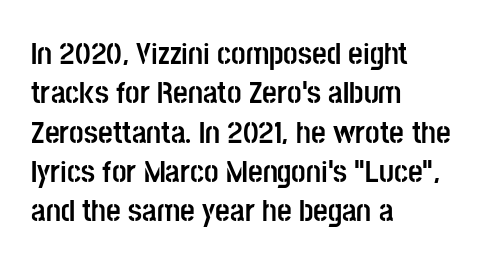
Q: Is the text bold? A: Yes.
Q: Is the text italic (slanted)? A: No, it is upright.
Q: Is the typeface a serif or a sans-serif typeface? A: Sans-serif.
Q: Is the text underlined? A: No.
Q: How is the paragraph aligned? A: Left-aligned.
Q: Is the spacing between letters normal or unusually wide? A: Normal.
Q: Width (condensed, normal, or wide)? A: Condensed.
Q: Stroke contrast? A: Low.
Q: x-height? A: Large.
Q: Monospaced? A: No.
